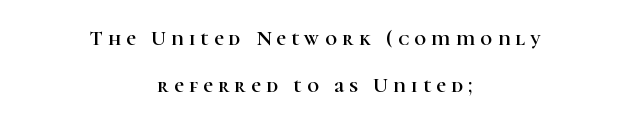
{"italic": "no", "underline": "no", "align": "center", "line_spacing": "loose", "line_spacing_ratio": 2.22, "letter_spacing": "wide", "letter_spacing_em": 0.25, "glyph_px": 21}
